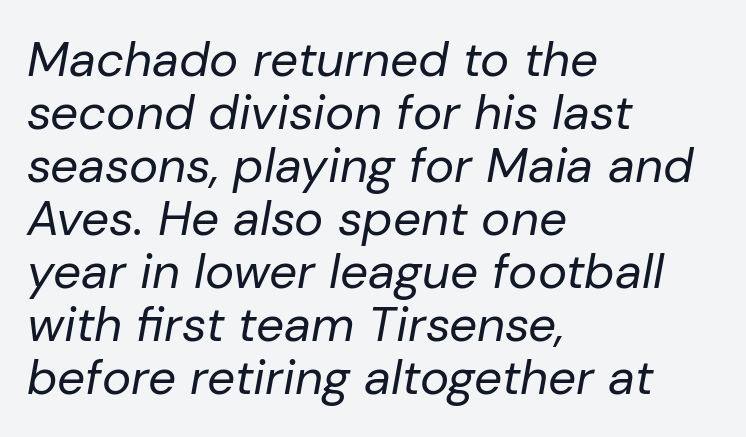
The image shows 49 px regular-weight type, italic (leaning right); set left-aligned, tight line spacing (1.08x), normal letter spacing, not underlined; low stroke contrast and a medium x-height.
